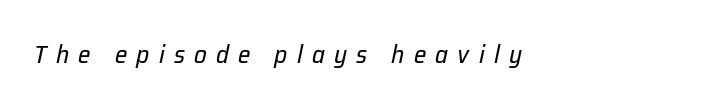
{"italic": "yes", "lean": "right", "slant_degrees": 12, "bold": "no", "underline": "no", "letter_spacing": "wide", "letter_spacing_em": 0.37, "glyph_px": 25}
